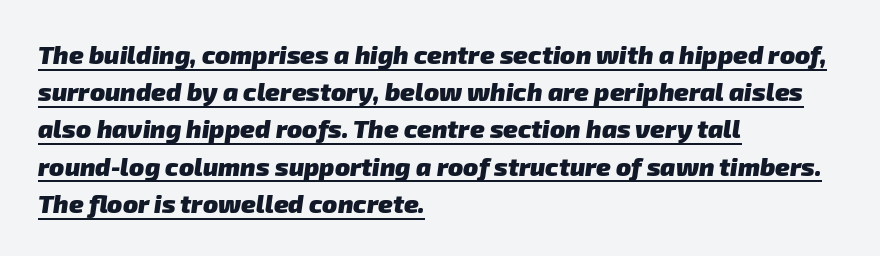
{"bold": "yes", "underline": "yes", "align": "left", "line_spacing": "normal", "line_spacing_ratio": 1.49, "letter_spacing": "normal", "letter_spacing_em": 0.0, "glyph_px": 25}
